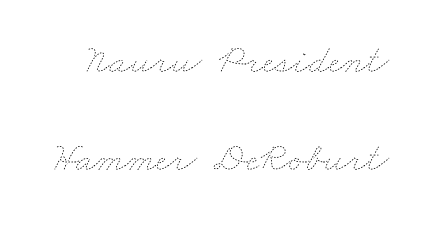
The image shows 41 px thin, wide type; set loose line spacing (2.38x), normal letter spacing, not underlined; low stroke contrast and a small x-height.
